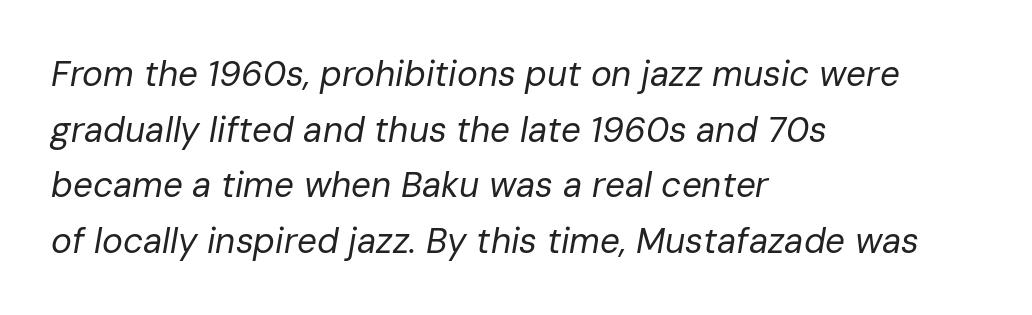
{"italic": "yes", "lean": "right", "slant_degrees": 10, "bold": "no", "weight": "regular", "width": "normal", "stroke_contrast": "low", "x_height": "medium", "monospaced": "no", "underline": "no", "align": "left", "line_spacing": "normal", "line_spacing_ratio": 1.59, "letter_spacing": "normal", "letter_spacing_em": 0.0, "glyph_px": 35}
